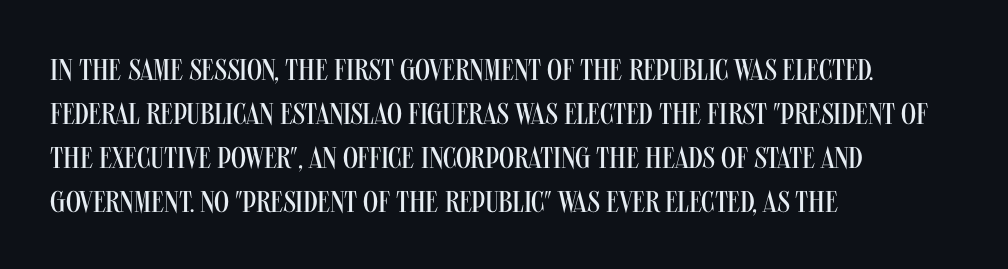
{"serif": "no", "italic": "no", "bold": "no", "weight": "regular", "width": "condensed", "stroke_contrast": "medium", "x_height": "large", "monospaced": "no", "underline": "no", "align": "left", "line_spacing": "normal", "line_spacing_ratio": 1.47, "letter_spacing": "normal", "letter_spacing_em": 0.0, "glyph_px": 30}
